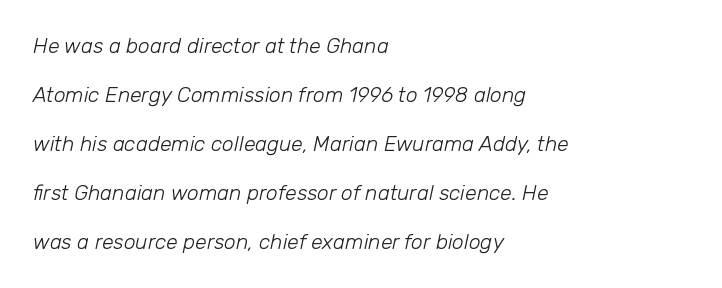
{"italic": "yes", "lean": "right", "slant_degrees": 12, "bold": "no", "underline": "no", "align": "left", "line_spacing": "loose", "line_spacing_ratio": 2.33, "letter_spacing": "normal", "letter_spacing_em": 0.0, "glyph_px": 21}
